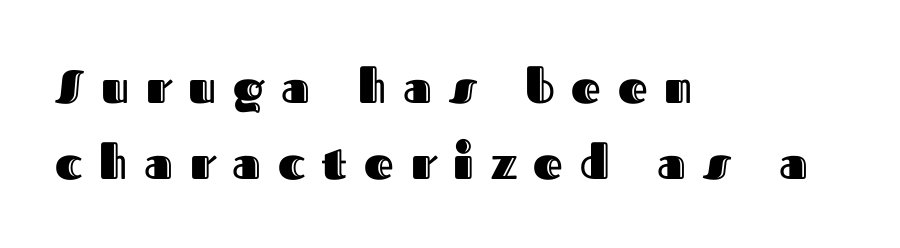
The image shows 46 px text type, upright; set left-aligned, normal line spacing (1.65x), unusually wide letter spacing (+0.37 em), not underlined; a medium x-height.
